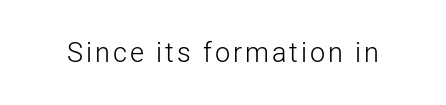
{"italic": "no", "bold": "no", "underline": "no", "glyph_px": 27}
